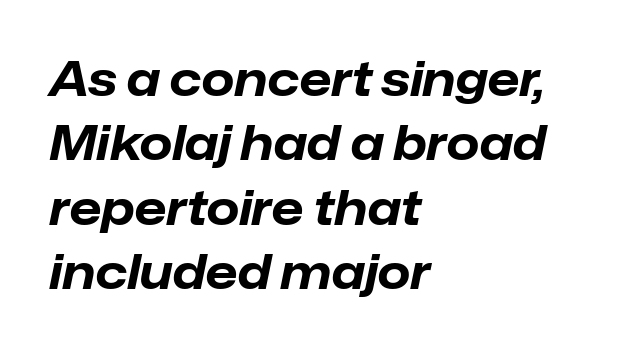
Q: Is the text bold? A: Yes.
Q: Is the text italic (slanted)? A: Yes, it leans right by about 12 degrees.
Q: Is the text underlined? A: No.
Q: How is the paragraph aligned? A: Left-aligned.
Q: Is the spacing between letters normal or unusually wide? A: Normal.
Q: Is the spacing between lines tight, normal or loose? A: Normal.
Q: Width (condensed, normal, or wide)? A: Normal.
Q: Stroke contrast? A: Low.
Q: x-height? A: Medium.
Q: Monospaced? A: No.
